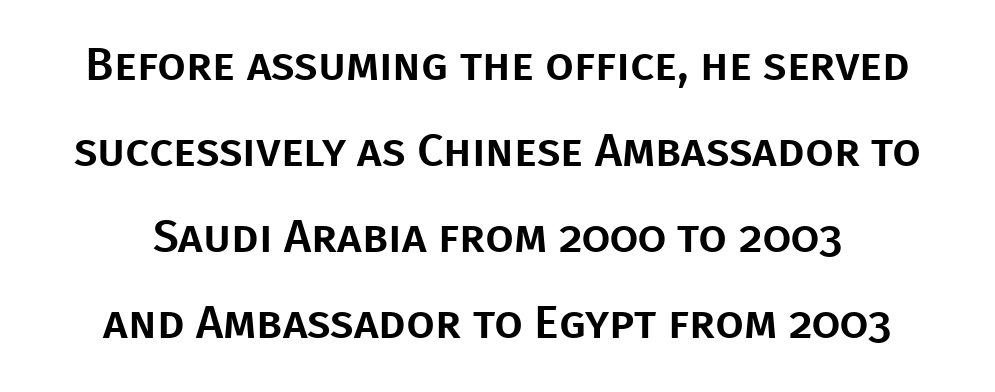
Q: Is the text italic (slanted)? A: No, it is upright.
Q: Is the typeface a serif or a sans-serif typeface? A: Sans-serif.
Q: Is the text underlined? A: No.
Q: Is the spacing between letters normal or unusually wide? A: Normal.
Q: Width (condensed, normal, or wide)? A: Normal.
Q: Stroke contrast? A: Low.
Q: x-height? A: Large.
Q: Monospaced? A: No.
